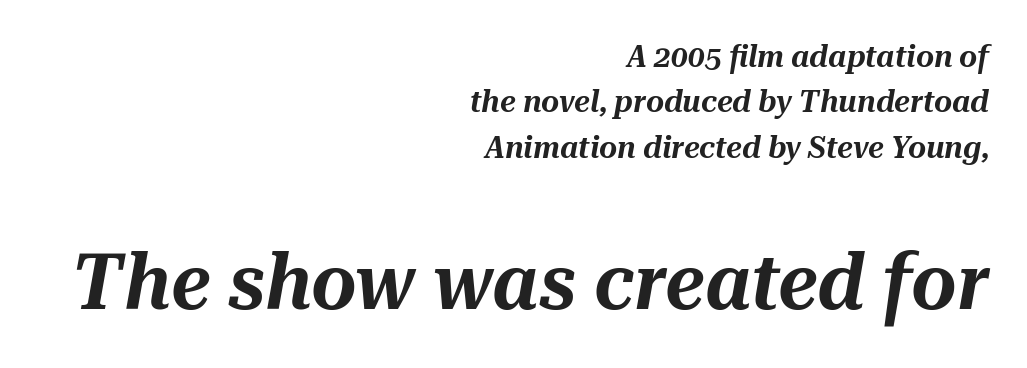
Q: Is the text italic (slanted)? A: Yes, it leans right by about 10 degrees.
Q: Is the text underlined? A: No.
Q: How is the paragraph aligned? A: Right-aligned.
Q: Is the spacing between letters normal or unusually wide? A: Normal.
Q: Is the spacing between lines tight, normal or loose? A: Normal.
Q: Which block of text is set in a larger size, the first (top) or the second (bottom)? A: The second (bottom) one.
Q: Width (condensed, normal, or wide)? A: Normal.
Q: Stroke contrast? A: Medium.
Q: x-height? A: Medium.
Q: Monospaced? A: No.
